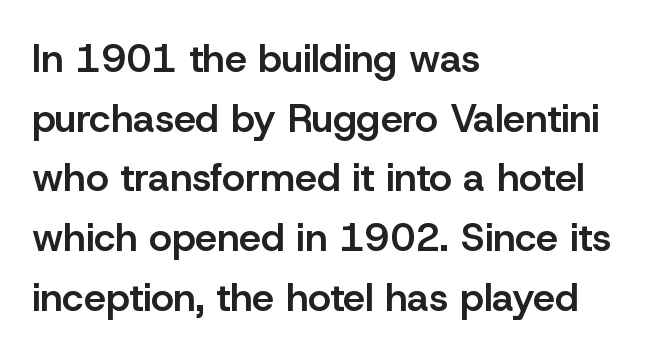
{"serif": "no", "italic": "no", "bold": "semi", "weight": "semibold", "width": "normal", "stroke_contrast": "low", "x_height": "medium", "monospaced": "no", "underline": "no", "align": "left", "line_spacing": "normal", "line_spacing_ratio": 1.53, "letter_spacing": "normal", "letter_spacing_em": 0.0, "glyph_px": 39}
